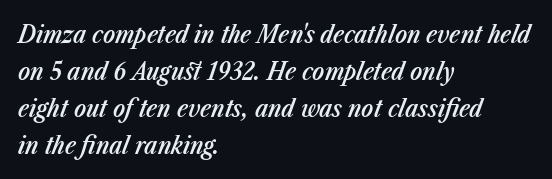
{"italic": "yes", "lean": "right", "slant_degrees": 23, "bold": "semi", "underline": "no", "align": "left", "line_spacing": "normal", "line_spacing_ratio": 1.48, "letter_spacing": "normal", "letter_spacing_em": 0.0, "glyph_px": 25}
